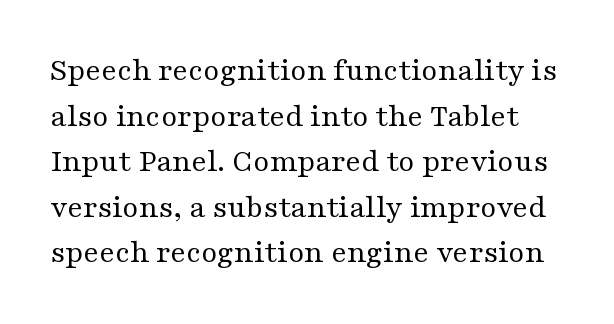
A normal amount of white space separates one row of letters from the next. The tracking reads as untouched default to a designer's eye. Bold? No — there's no thickening of the strokes. Posture: vertical. The letters advance in unequal steps, a hallmark of proportional type. A serif font was chosen for this passage.
